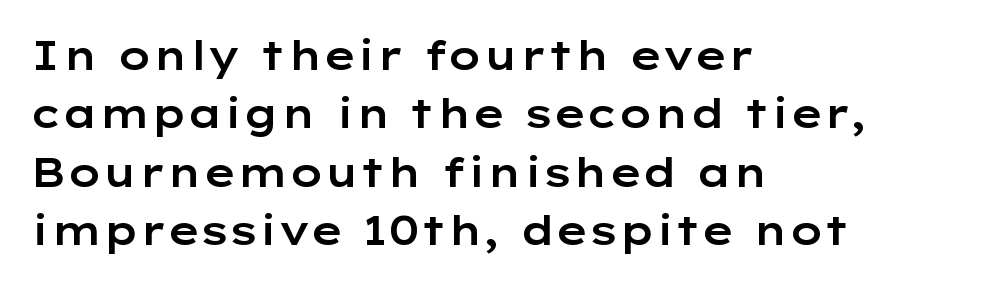
{"serif": "no", "italic": "no", "width": "wide", "stroke_contrast": "low", "x_height": "medium", "monospaced": "no", "underline": "no", "align": "left", "line_spacing": "normal", "line_spacing_ratio": 1.46, "letter_spacing": "normal", "letter_spacing_em": 0.0, "glyph_px": 40}
